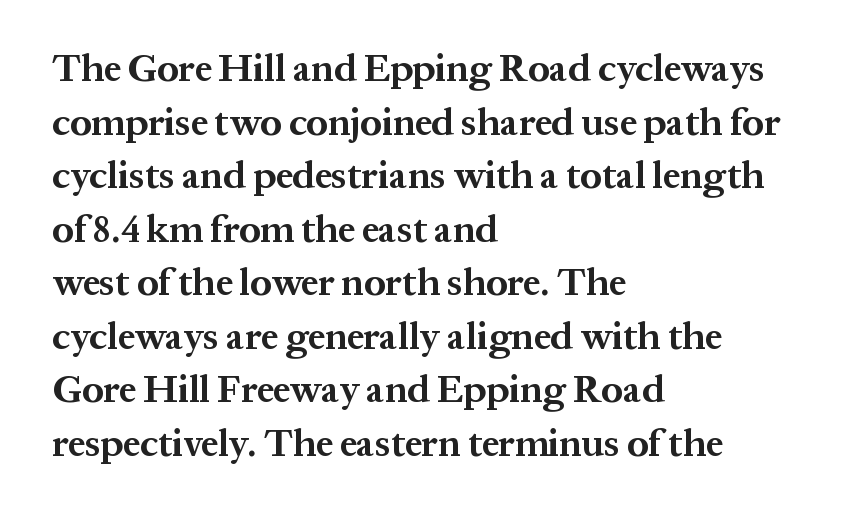
The image shows 38 px bold serif type, upright; set left-aligned, normal line spacing (1.41x), normal letter spacing, not underlined; medium stroke contrast and a medium x-height.
